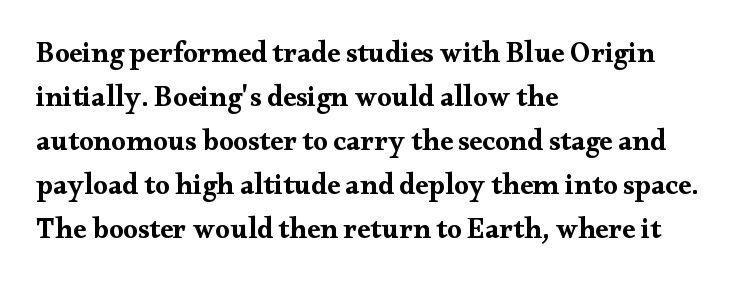
Q: Is the text bold? A: Yes.
Q: Is the text italic (slanted)? A: No, it is upright.
Q: Is the typeface a serif or a sans-serif typeface? A: Serif.
Q: Is the text underlined? A: No.
Q: How is the paragraph aligned? A: Left-aligned.
Q: Is the spacing between letters normal or unusually wide? A: Normal.
Q: Is the spacing between lines tight, normal or loose? A: Normal.
Q: Width (condensed, normal, or wide)? A: Wide.
Q: Stroke contrast? A: Medium.
Q: x-height? A: Small.
Q: Monospaced? A: No.
